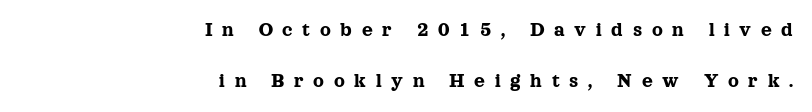
Q: Is the text italic (slanted)? A: No, it is upright.
Q: Is the text underlined? A: No.
Q: How is the paragraph aligned? A: Right-aligned.
Q: Is the spacing between letters normal or unusually wide? A: Unusually wide.
Q: Is the spacing between lines tight, normal or loose? A: Loose.
